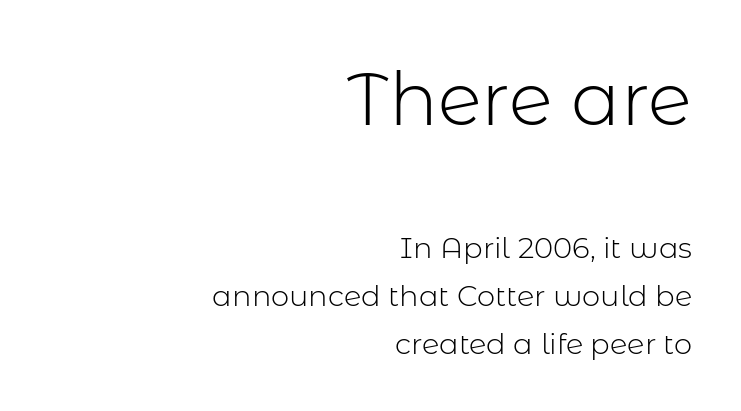
{"serif": "no", "italic": "no", "bold": "no", "weight": "light", "width": "normal", "stroke_contrast": "low", "x_height": "medium", "monospaced": "no", "underline": "no", "align": "right", "line_spacing": "normal", "line_spacing_ratio": 1.65, "letter_spacing": "normal", "letter_spacing_em": 0.0, "larger_block": "first", "size_ratio": 2.52, "glyph_px": 73}
